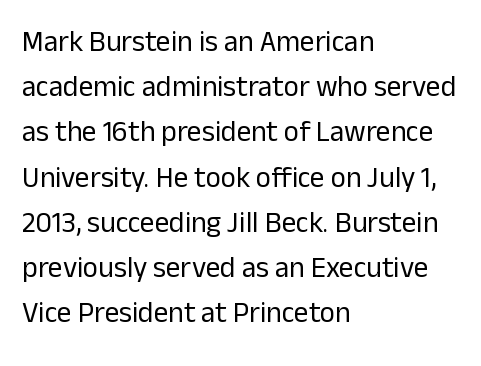
This is sans-serif lettering, the kind often seen on screens and signage. The lettering stays uniformly vertical, giving the passage a roman look. Beneath every word, the page is bare. The face used here is proportionally spaced, like ordinary book or web type. Summary of weight: not heavy and not bold.
